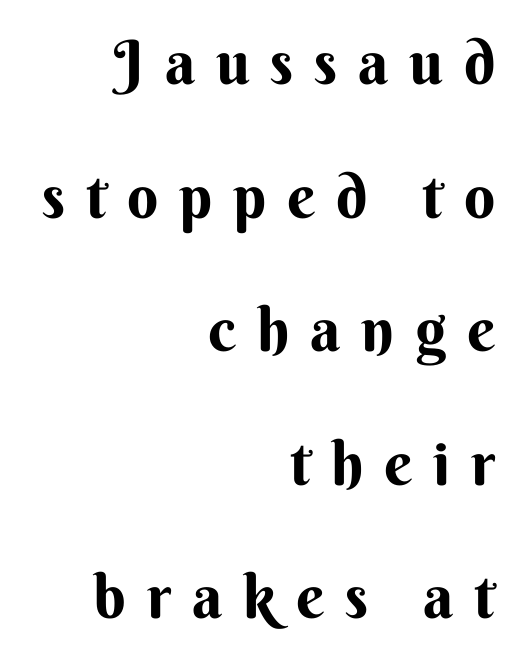
The image shows 61 px bold sans-serif type, upright; set right-aligned, loose line spacing (2.19x), unusually wide letter spacing (+0.34 em), not underlined; medium stroke contrast and a small x-height.
